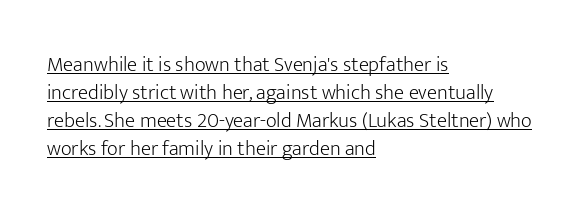
The image shows 21 px text type, upright; set left-aligned, normal line spacing (1.33x), normal letter spacing, underlined.
